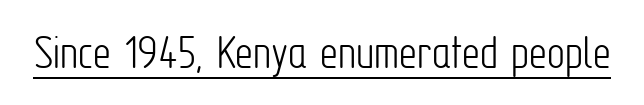
Q: Is the text bold? A: No.
Q: Is the text italic (slanted)? A: No, it is upright.
Q: Is the typeface a serif or a sans-serif typeface? A: Sans-serif.
Q: Is the text underlined? A: Yes.
Q: Is the spacing between letters normal or unusually wide? A: Normal.
Q: Width (condensed, normal, or wide)? A: Condensed.
Q: Stroke contrast? A: Low.
Q: x-height? A: Medium.
Q: Monospaced? A: No.
